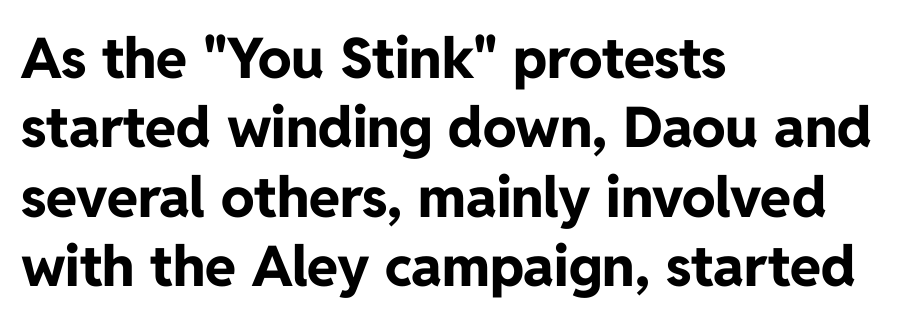
The image shows 56 px bold sans-serif type, upright; set left-aligned, line spacing 1.24x, normal letter spacing, not underlined; low stroke contrast and a medium x-height.
